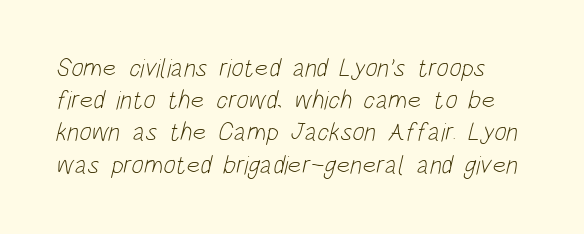
The image shows 26 px text type; set line spacing 1.24x, normal letter spacing, not underlined.
